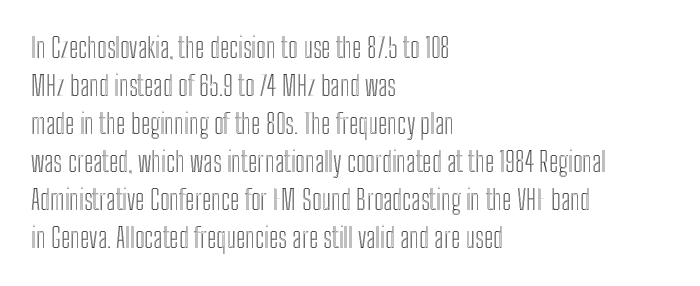
Every stem runs plumb, perpendicular to the baseline. No extra tracking has been applied to these lines. Students, observe: this is what conventionally led text looks like. The rendering anchors every line to the left-hand side. Just letters on the line, the space beneath them empty.
